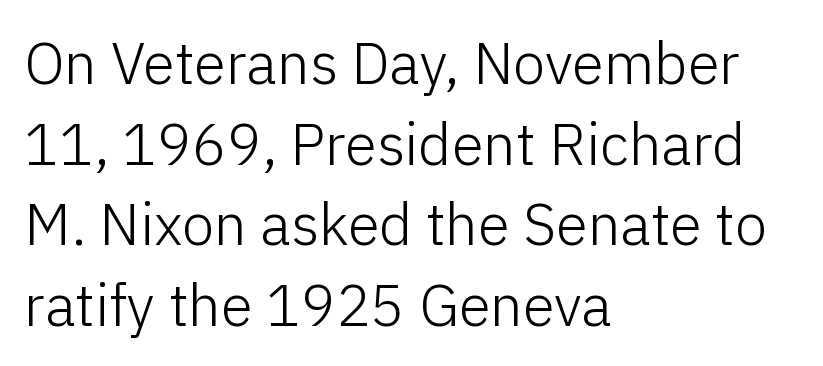
Tracking value appears to be zero — textbook default spacing. No extra ink here — the face is not bold. Is this a fixed-width face? No — the glyphs have proportional, varying widths. The line-height multiplier appears to be the usual default. Nope, no serifs anywhere on these letters. Descenders hang freely into open space.
